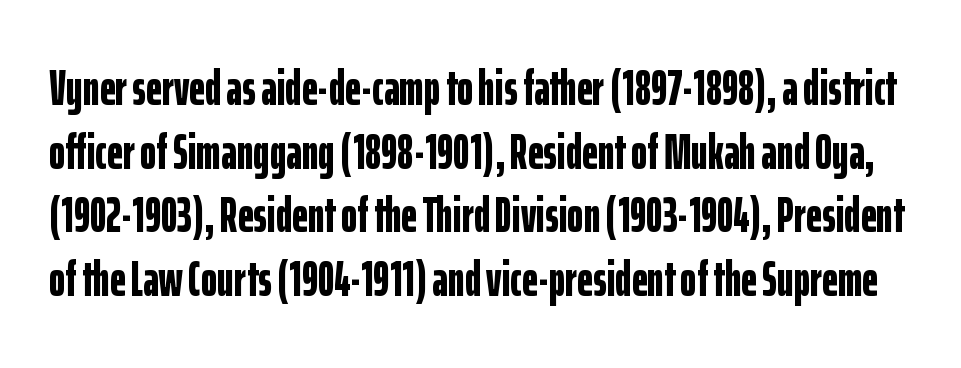
One glance says typical: line gaps are just what's usual. Serif or sans? Sans — the stroke terminals are bare. Note the varied advance widths — an 'i' is clearly narrower than an 'm'. A typesetter would mark this as roman, not italic. Bold? Absolutely — the strokes are thick and heavy.
